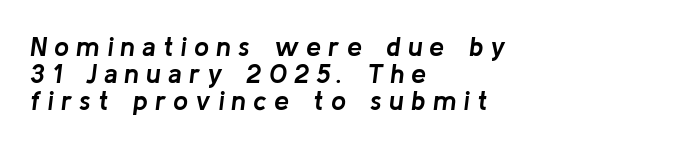
The image shows 27 px bold type, italic (leaning right); set left-aligned, tight line spacing (1.0x), unusually wide letter spacing (+0.26 em), not underlined.
